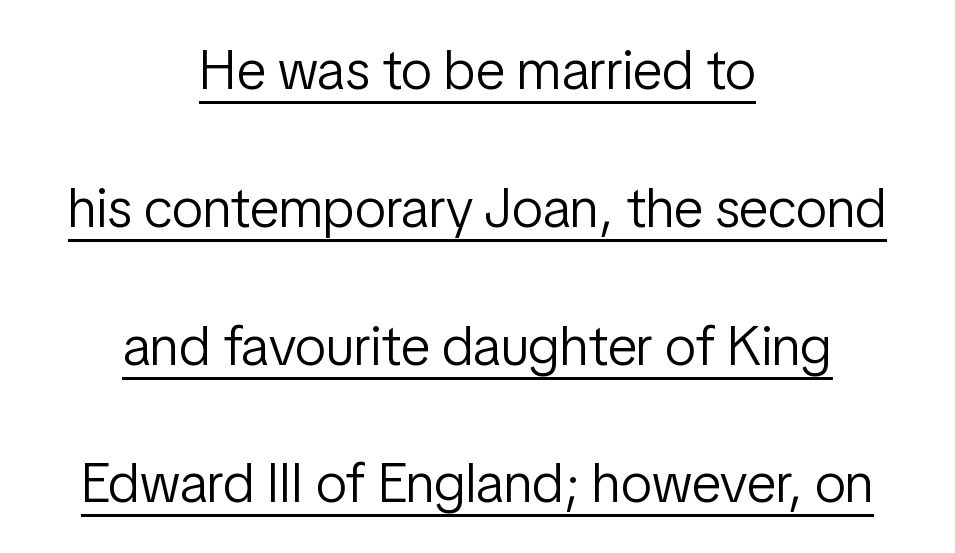
The image shows 56 px light, condensed sans-serif type, upright; set centered, loose line spacing (2.46x), normal letter spacing, underlined; low stroke contrast and a medium x-height.
